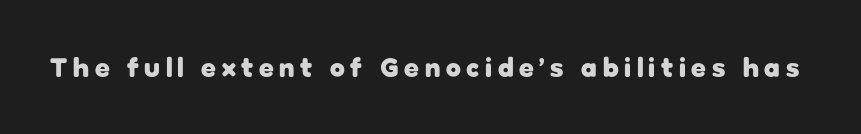
The image shows 27 px bold type, upright; set unusually wide letter spacing (+0.21 em), not underlined.
